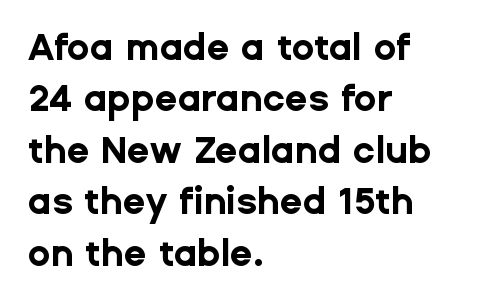
The image shows 37 px bold sans-serif type, upright; set left-aligned, normal line spacing (1.39x), normal letter spacing, not underlined; low stroke contrast and a medium x-height.
